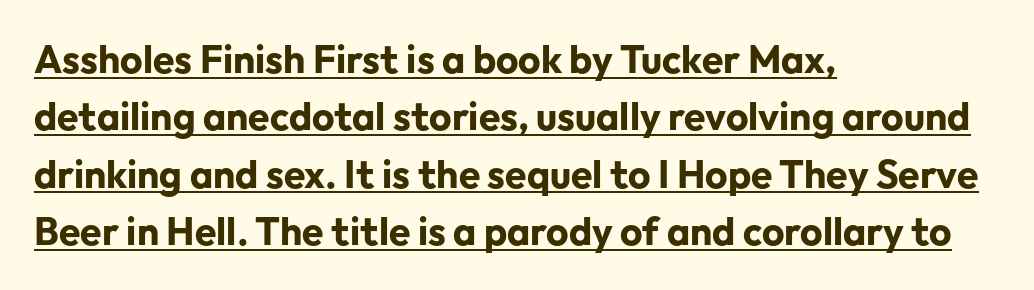
Q: Is the text bold? A: Yes.
Q: Is the text italic (slanted)? A: No, it is upright.
Q: Is the typeface a serif or a sans-serif typeface? A: Sans-serif.
Q: Is the text underlined? A: Yes.
Q: How is the paragraph aligned? A: Left-aligned.
Q: Is the spacing between letters normal or unusually wide? A: Normal.
Q: Is the spacing between lines tight, normal or loose? A: Normal.
Q: Width (condensed, normal, or wide)? A: Normal.
Q: Stroke contrast? A: Low.
Q: x-height? A: Medium.
Q: Monospaced? A: No.
